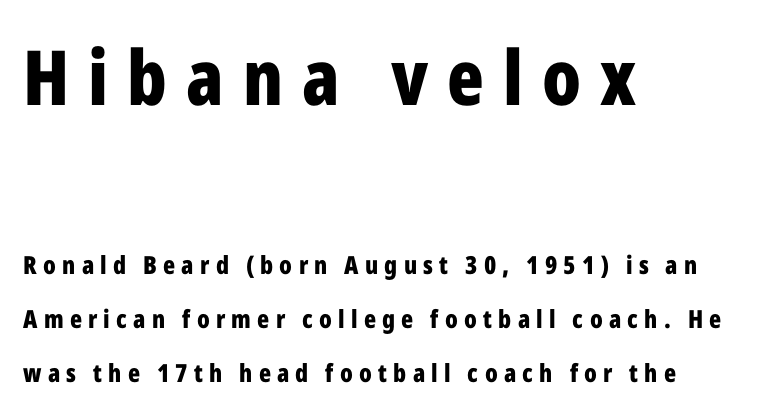
{"serif": "no", "italic": "no", "bold": "yes", "weight": "bold", "width": "condensed", "stroke_contrast": "low", "x_height": "medium", "monospaced": "no", "underline": "no", "align": "left", "line_spacing": "loose", "line_spacing_ratio": 2.15, "letter_spacing": "wide", "letter_spacing_em": 0.25, "larger_block": "first", "size_ratio": 3.04, "glyph_px": 76}
